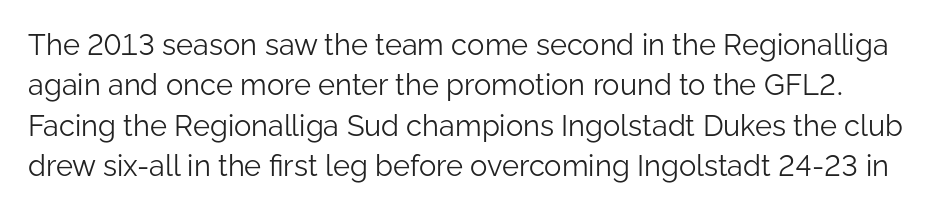
{"serif": "no", "italic": "no", "bold": "no", "weight": "light", "width": "normal", "stroke_contrast": "low", "x_height": "medium", "monospaced": "no", "underline": "no", "line_spacing": "normal", "line_spacing_ratio": 1.39, "letter_spacing": "normal", "letter_spacing_em": 0.0, "glyph_px": 29}
